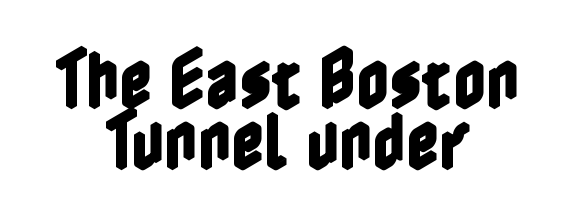
Q: Is the text italic (slanted)? A: No, it is upright.
Q: Is the text underlined? A: No.
Q: How is the paragraph aligned? A: Centered.
Q: Is the spacing between letters normal or unusually wide? A: Normal.
Q: Is the spacing between lines tight, normal or loose? A: Tight.
Q: Width (condensed, normal, or wide)? A: Condensed.
Q: x-height? A: Medium.
